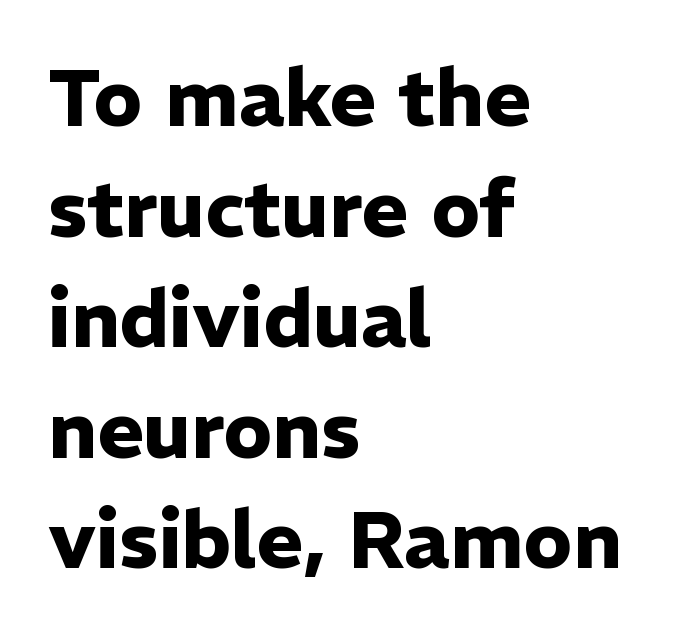
{"serif": "no", "italic": "no", "bold": "yes", "weight": "heavy", "width": "normal", "stroke_contrast": "low", "x_height": "medium", "monospaced": "no", "underline": "no", "align": "left", "line_spacing": "normal", "line_spacing_ratio": 1.4, "letter_spacing": "normal", "letter_spacing_em": 0.0, "glyph_px": 79}
